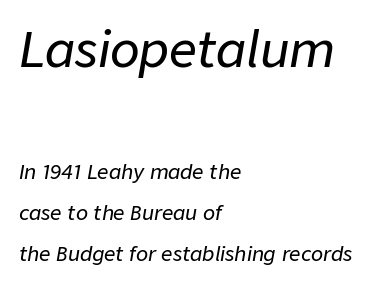
The first block has been scaled up relative to the second. The letters are slanted; this is an italic face. The baseline area is clear. The lines are spread far apart with generous leading. Each letter keeps its own natural width here, so spacing adapts to shape. Honestly, the letter spacing is just normal — you wouldn't notice it.
